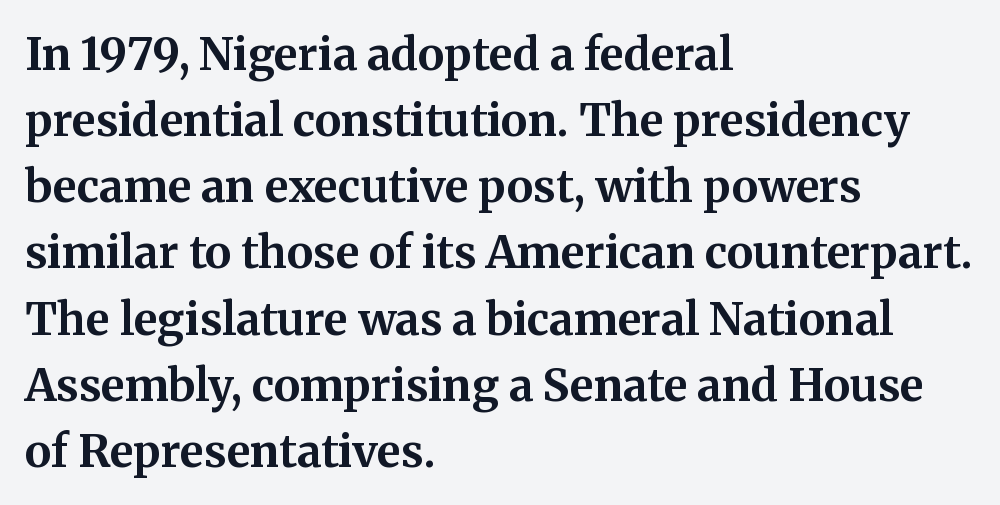
Q: Is the text bold? A: Yes.
Q: Is the text italic (slanted)? A: No, it is upright.
Q: Is the typeface a serif or a sans-serif typeface? A: Serif.
Q: Is the text underlined? A: No.
Q: How is the paragraph aligned? A: Left-aligned.
Q: Is the spacing between letters normal or unusually wide? A: Normal.
Q: Is the spacing between lines tight, normal or loose? A: Normal.
Q: Width (condensed, normal, or wide)? A: Normal.
Q: Stroke contrast? A: Medium.
Q: x-height? A: Medium.
Q: Monospaced? A: No.
